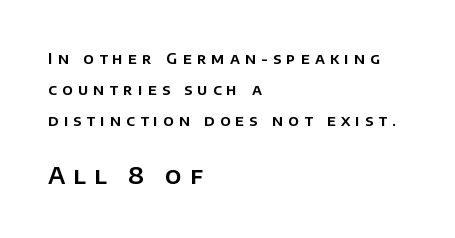
The image shows 23 px text type, upright; set left-aligned, loose line spacing (2.07x), unusually wide letter spacing (+0.34 em), not underlined; the second (bottom) block is 1.53x larger.
